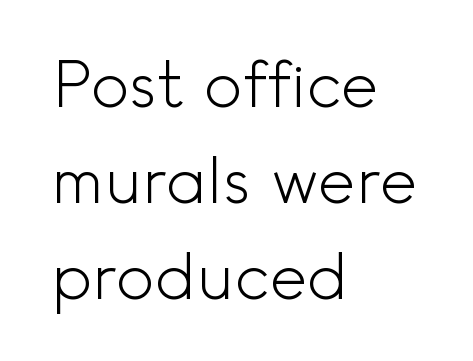
Italic: no, the glyphs are upright roman. Heft: none added — not bold. The letters sit at their default tracking, neither squeezed nor spread. The setting favours the left margin, as ordinary paragraphs usually do.
